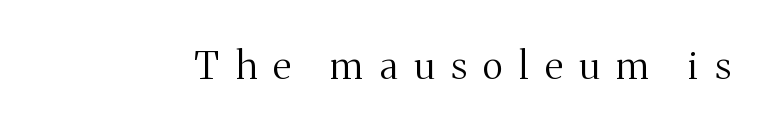
Is this a fixed-width face? No — the glyphs have proportional, varying widths. The words here are not underlined. Short note: letters widely spaced. Heft: none added — not bold.
